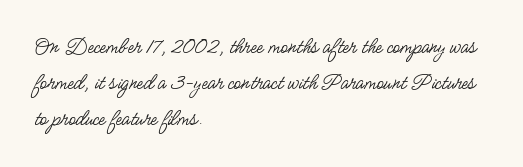
{"bold": "no", "underline": "no", "align": "left", "line_spacing": "normal", "line_spacing_ratio": 1.56, "letter_spacing": "normal", "letter_spacing_em": 0.0, "glyph_px": 23}
